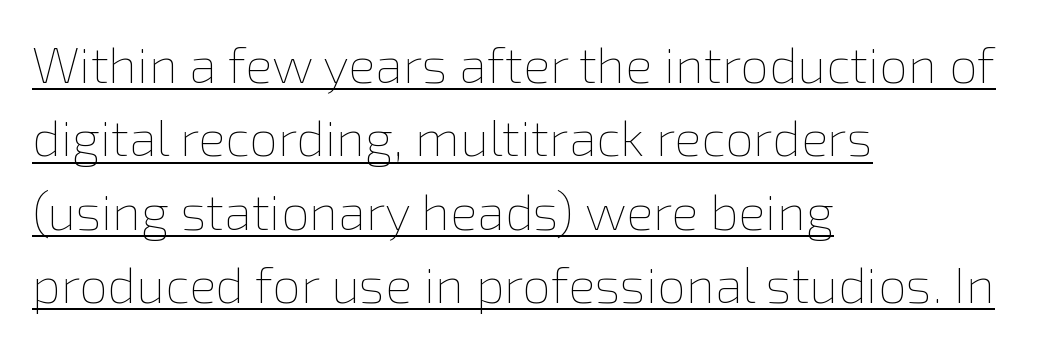
Q: Is the text bold? A: No.
Q: Is the text italic (slanted)? A: No, it is upright.
Q: Is the text underlined? A: Yes.
Q: How is the paragraph aligned? A: Left-aligned.
Q: Is the spacing between letters normal or unusually wide? A: Normal.
Q: Is the spacing between lines tight, normal or loose? A: Normal.
Q: Width (condensed, normal, or wide)? A: Normal.
Q: x-height? A: Medium.
Q: Monospaced? A: No.
